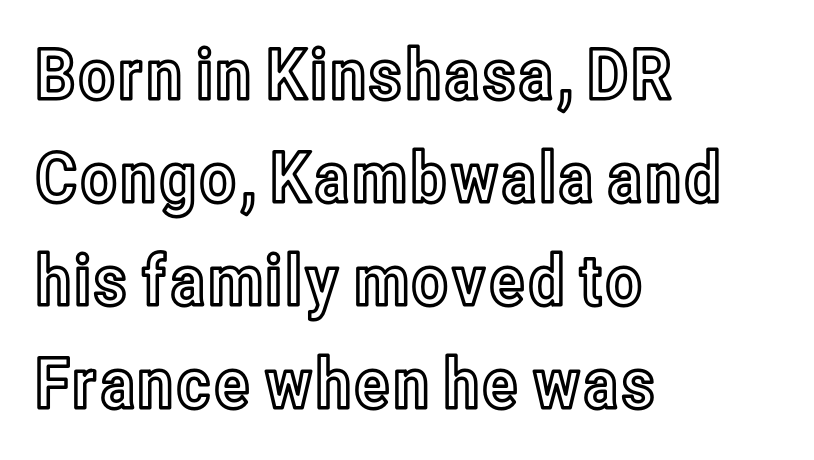
The lettering stays uniformly vertical, giving the passage a roman look. A normal amount of white space separates one row of letters from the next. Teacher's note: observe the even left margin — that is flush-left alignment. The rendering uses natural spacing where letterforms have individual widths. No word sits above an underline.
